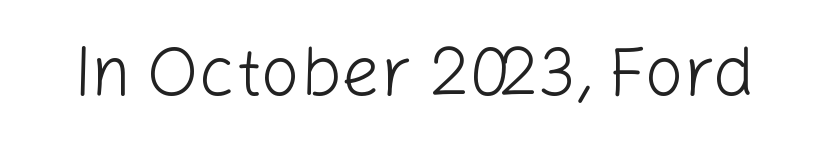
{"serif": "no", "italic": "no", "bold": "no", "weight": "light", "width": "normal", "stroke_contrast": "low", "x_height": "medium", "monospaced": "no", "underline": "no", "letter_spacing": "normal", "letter_spacing_em": 0.0, "glyph_px": 69}
